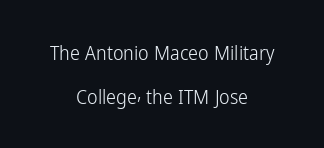
{"italic": "no", "bold": "no", "underline": "no", "align": "center", "line_spacing": "loose", "line_spacing_ratio": 2.19, "letter_spacing": "normal", "letter_spacing_em": 0.0, "glyph_px": 20}
